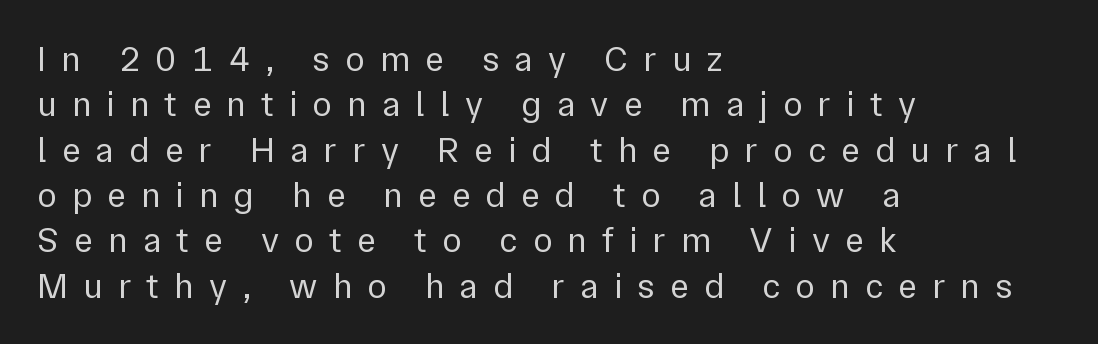
Typeset ragged right — the left edge is the straight one. The space between consecutive lines is moderate. Tracking here is generous; glyphs stand well apart from one another. A typesetter would label this face a sans.
